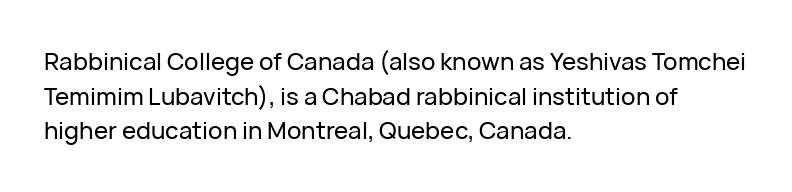
Q: Is the text italic (slanted)? A: No, it is upright.
Q: Is the text underlined? A: No.
Q: How is the paragraph aligned? A: Left-aligned.
Q: Is the spacing between letters normal or unusually wide? A: Normal.
Q: Is the spacing between lines tight, normal or loose? A: Normal.
